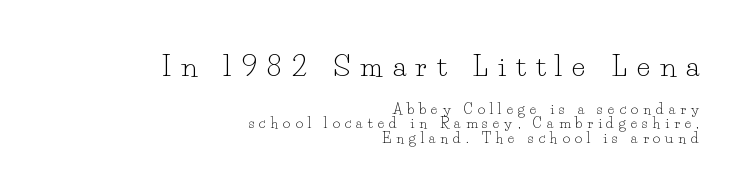
{"serif": "yes", "italic": "no", "bold": "no", "weight": "light", "width": "normal", "stroke_contrast": "low", "x_height": "small", "monospaced": "no", "underline": "no", "align": "right", "line_spacing": "tight", "line_spacing_ratio": 1.05, "letter_spacing": "wide", "letter_spacing_em": 0.36, "larger_block": "first", "size_ratio": 2.0, "glyph_px": 28}
